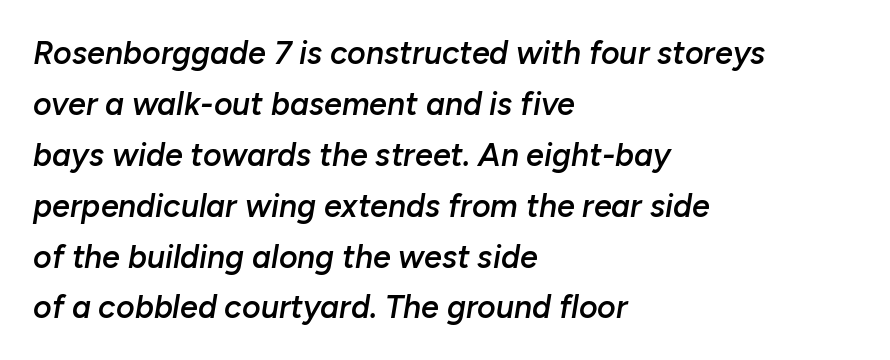
Quick note: underline off. Whoever set this chose a conventional vertical rhythm. The letters advance in unequal steps, a hallmark of proportional type. Each glyph is drawn with semibold strokes, heavier than normal yet not fully bold. Italic: yes, the glyphs are oblique. Observe the ordinary spacing: letters are neighbours, not strangers.
